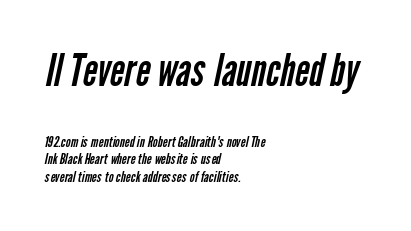
Tracking here is standard; glyphs follow each other at the usual distance. No chunkiness to these letters — they're not bold. The foot of each line stays bare and open. Each letter keeps its own natural width here, so spacing adapts to shape.
